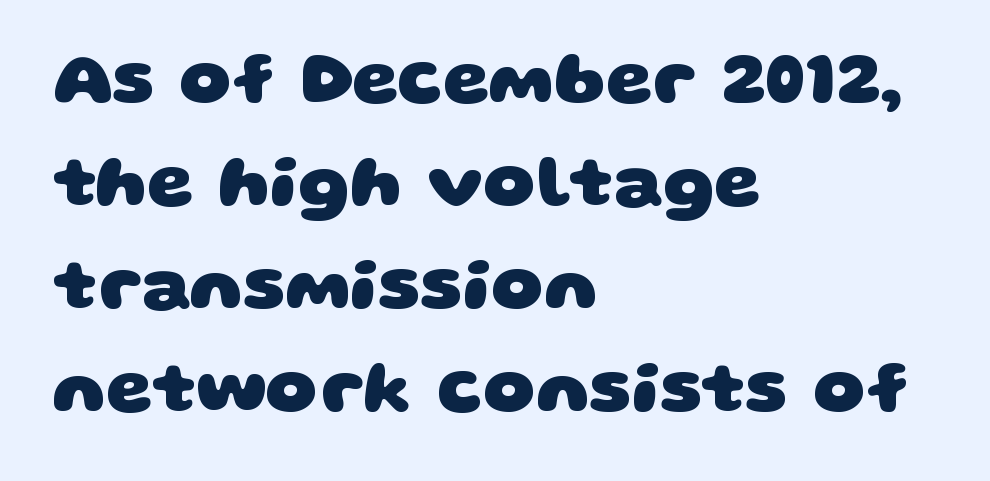
Q: Is the text bold? A: Yes.
Q: Is the typeface a serif or a sans-serif typeface? A: Sans-serif.
Q: Is the text underlined? A: No.
Q: How is the paragraph aligned? A: Left-aligned.
Q: Is the spacing between letters normal or unusually wide? A: Normal.
Q: Is the spacing between lines tight, normal or loose? A: Normal.
Q: Width (condensed, normal, or wide)? A: Wide.
Q: Stroke contrast? A: Low.
Q: x-height? A: Large.
Q: Monospaced? A: No.
